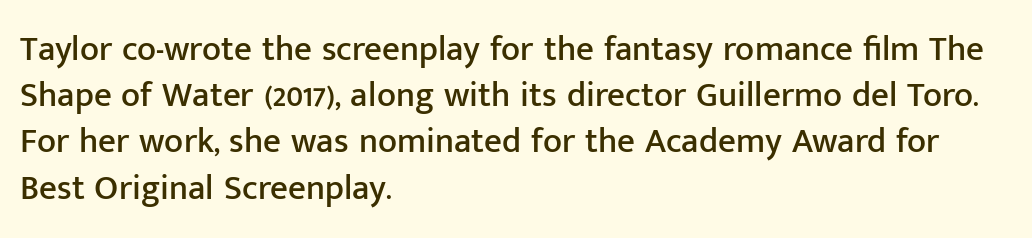
The image shows 35 px sans-serif type, upright; set left-aligned, normal line spacing (1.32x), normal letter spacing, not underlined; low stroke contrast and a medium x-height.
